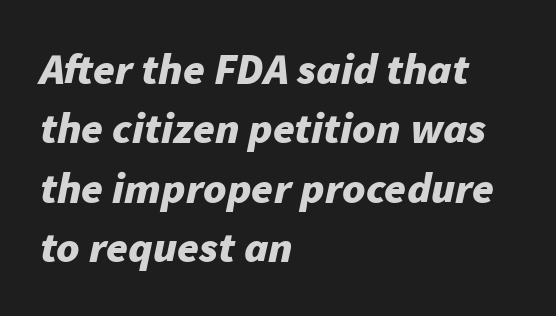
The image shows 44 px bold type, italic (leaning right); set left-aligned, normal line spacing (1.35x), normal letter spacing, not underlined; low stroke contrast and a medium x-height.
